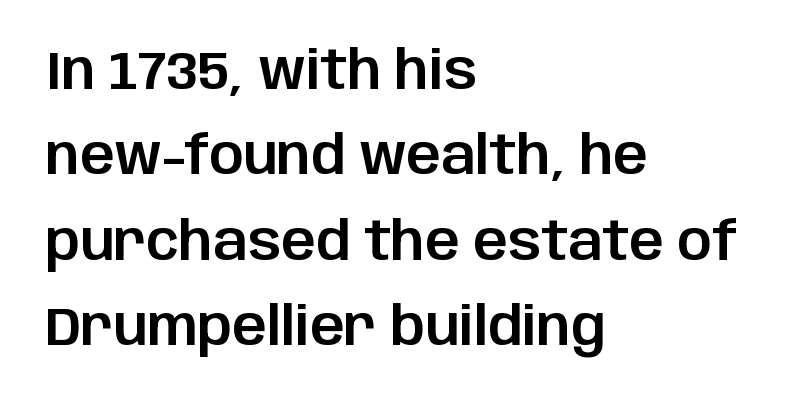
You could not count columns in this text — the font is proportionally spaced. These lines stack with their left ends in a neat column. Designer's note — italics off, roman on. Observe the absence of serifs on each vertical stroke in this sample. A normal amount of white space separates one row of letters from the next.
